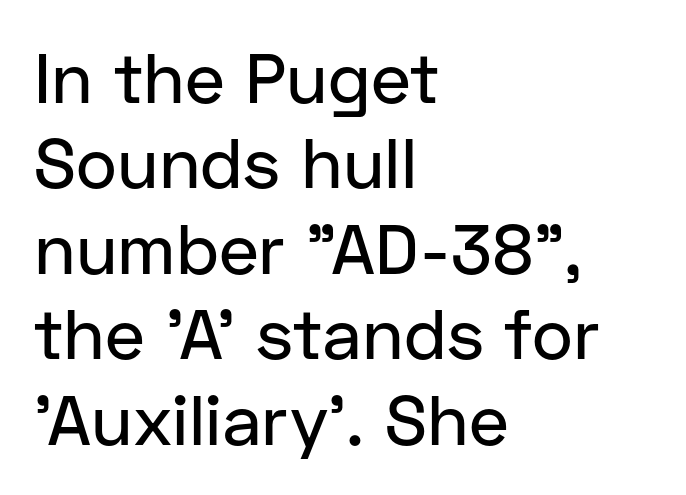
{"serif": "no", "italic": "no", "width": "normal", "stroke_contrast": "low", "x_height": "medium", "monospaced": "no", "underline": "no", "align": "left", "line_spacing_ratio": 1.22, "letter_spacing": "normal", "letter_spacing_em": 0.0, "glyph_px": 70}
